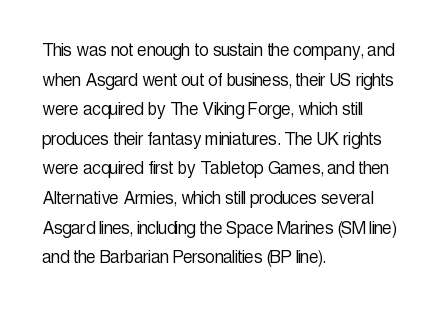
{"italic": "no", "bold": "no", "underline": "no", "align": "left", "line_spacing": "normal", "line_spacing_ratio": 1.41, "letter_spacing": "normal", "letter_spacing_em": 0.0, "glyph_px": 21}
